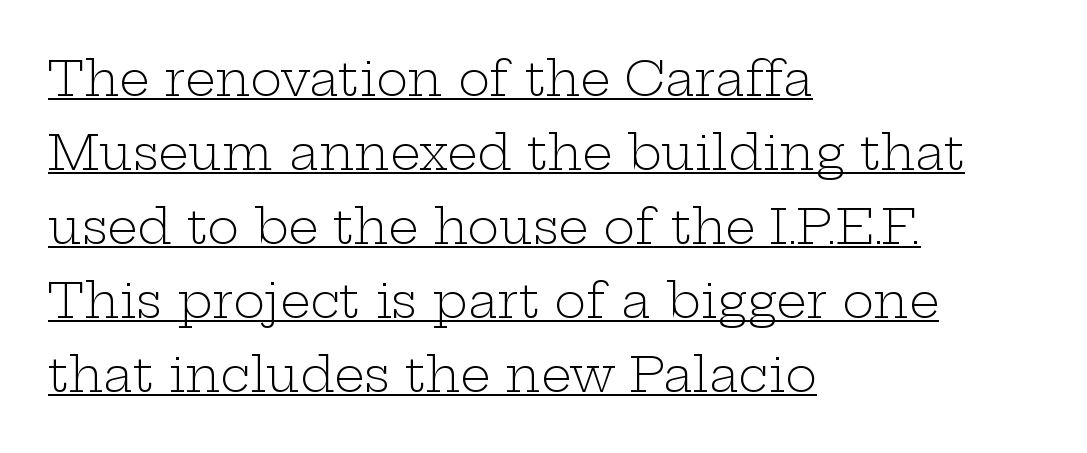
{"serif": "yes", "italic": "no", "bold": "no", "weight": "light", "width": "wide", "stroke_contrast": "low", "x_height": "medium", "monospaced": "no", "underline": "yes", "align": "left", "line_spacing": "normal", "line_spacing_ratio": 1.54, "letter_spacing": "normal", "letter_spacing_em": 0.0, "glyph_px": 48}
